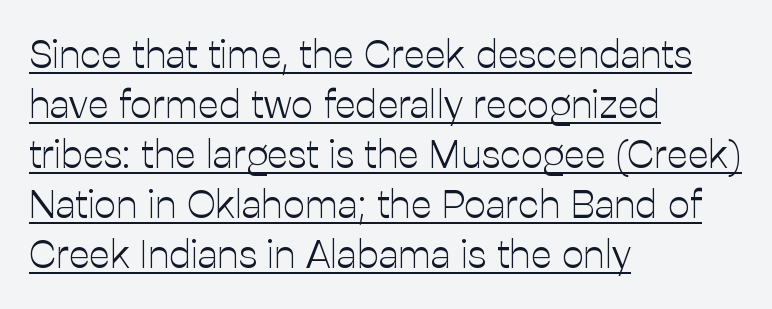
{"serif": "no", "italic": "no", "bold": "no", "weight": "light", "width": "normal", "stroke_contrast": "low", "x_height": "medium", "monospaced": "no", "underline": "yes", "align": "left", "line_spacing": "normal", "line_spacing_ratio": 1.28, "letter_spacing": "normal", "letter_spacing_em": 0.0, "glyph_px": 39}
